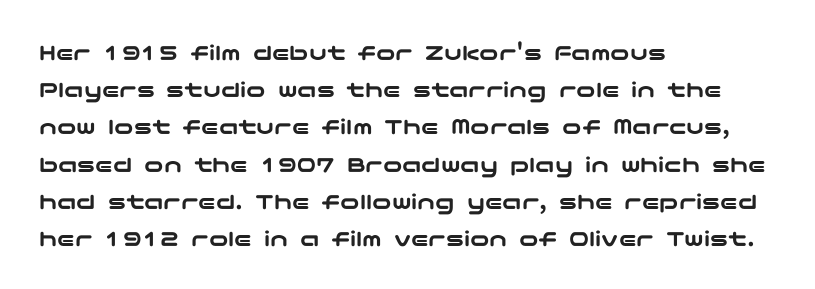
Q: Is the text italic (slanted)? A: No, it is upright.
Q: Is the text underlined? A: No.
Q: How is the paragraph aligned? A: Left-aligned.
Q: Is the spacing between letters normal or unusually wide? A: Normal.
Q: Is the spacing between lines tight, normal or loose? A: Normal.
